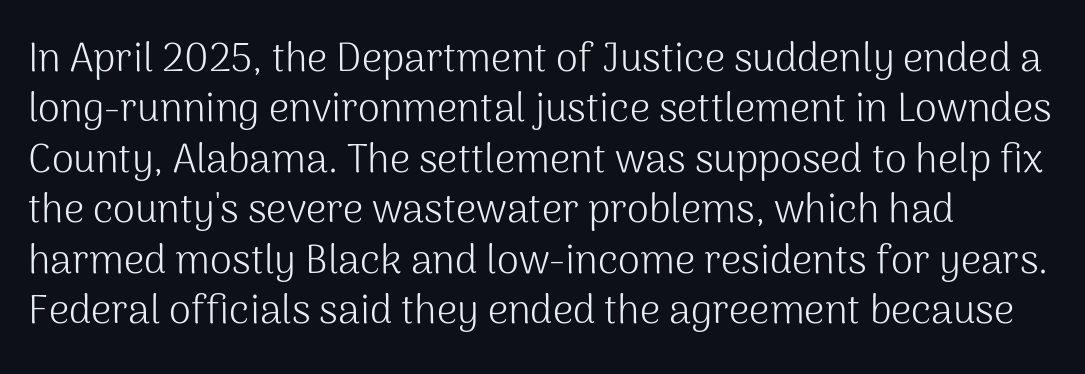
No extra tracking has been applied to these lines. Horizontal bands of white between lines are of average thickness. Do the letters lean? They stand straight. No extra ink here — the face is not bold. The rendering shows plain stroke endings on the letterforms — a sans-serif design. Decoration check: the copy has no underline.
